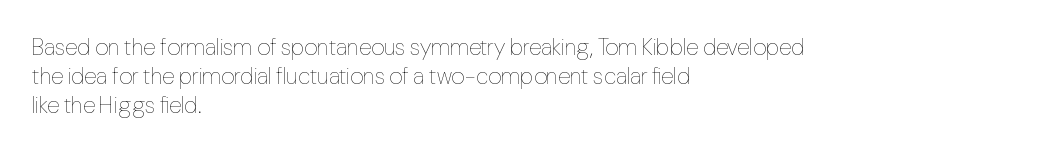
{"italic": "no", "bold": "no", "underline": "no", "align": "left", "line_spacing": "normal", "line_spacing_ratio": 1.26, "letter_spacing": "normal", "letter_spacing_em": 0.0, "glyph_px": 23}
